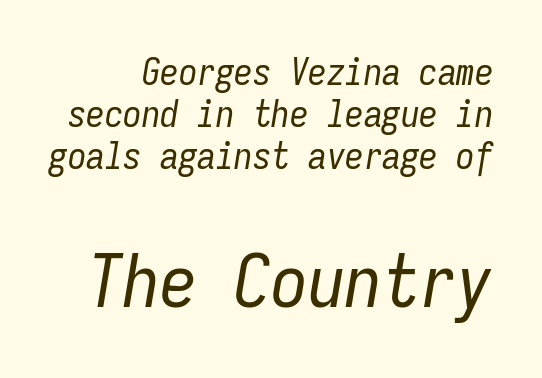
{"italic": "yes", "lean": "right", "slant_degrees": 9, "bold": "no", "weight": "regular", "width": "condensed", "stroke_contrast": "low", "x_height": "medium", "monospaced": "yes", "underline": "no", "line_spacing": "tight", "line_spacing_ratio": 1.14, "letter_spacing": "normal", "letter_spacing_em": 0.0, "larger_block": "second", "size_ratio": 2.0, "glyph_px": 74}
